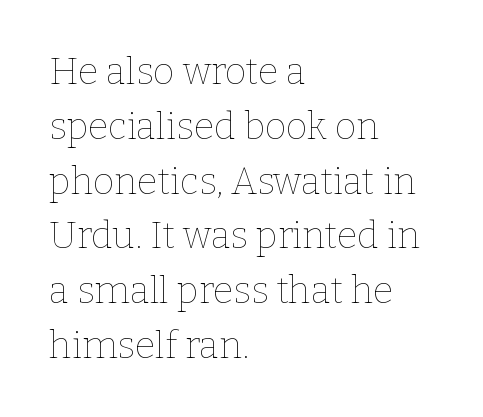
The weight tops out at a normal text grade. These lines keep a tight, regular rhythm from letter to letter. Varying glyph widths throughout — classic text-font behaviour. Line spacing here is normal. Does the copy run flush right? No — it runs flush left.
